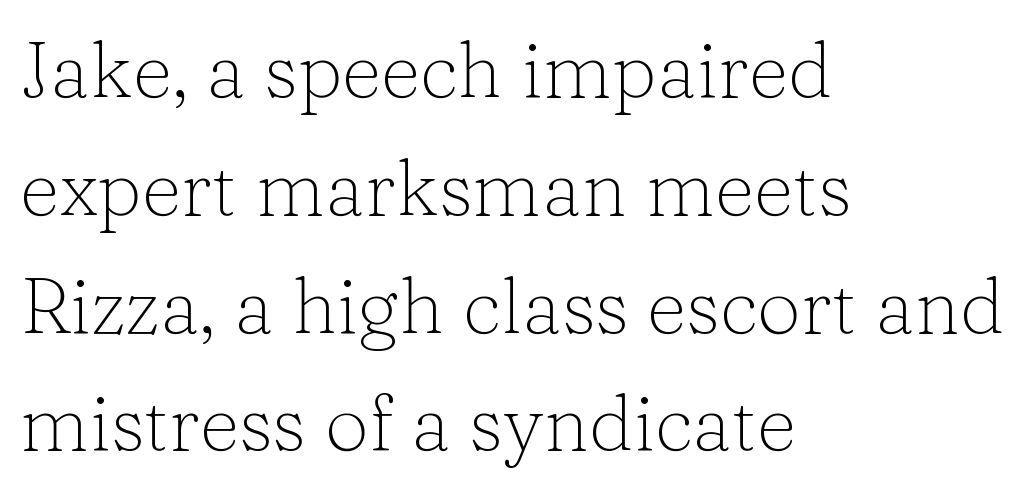
Q: Is the text bold? A: No.
Q: Is the text italic (slanted)? A: No, it is upright.
Q: Is the typeface a serif or a sans-serif typeface? A: Serif.
Q: Is the text underlined? A: No.
Q: How is the paragraph aligned? A: Left-aligned.
Q: Is the spacing between letters normal or unusually wide? A: Normal.
Q: Is the spacing between lines tight, normal or loose? A: Normal.
Q: Width (condensed, normal, or wide)? A: Normal.
Q: Stroke contrast? A: Low.
Q: x-height? A: Medium.
Q: Monospaced? A: No.
